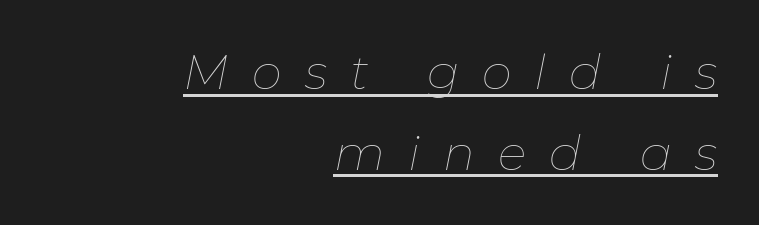
The image shows 48 px thin type, italic (leaning right); set right-aligned, normal line spacing (1.68x), unusually wide letter spacing (+0.48 em), underlined; low stroke contrast and a medium x-height.
